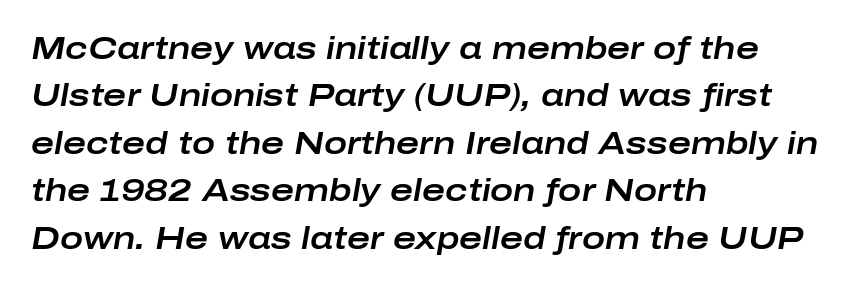
Honestly, the row spacing looks completely unremarkable. Here the designer chose a conventional face with non-uniform glyph widths. The text carries the slant typical of an italic or oblique font. A classic flush-left, rag-right setting is used for this passage. Tracking value appears to be zero — textbook default spacing.
